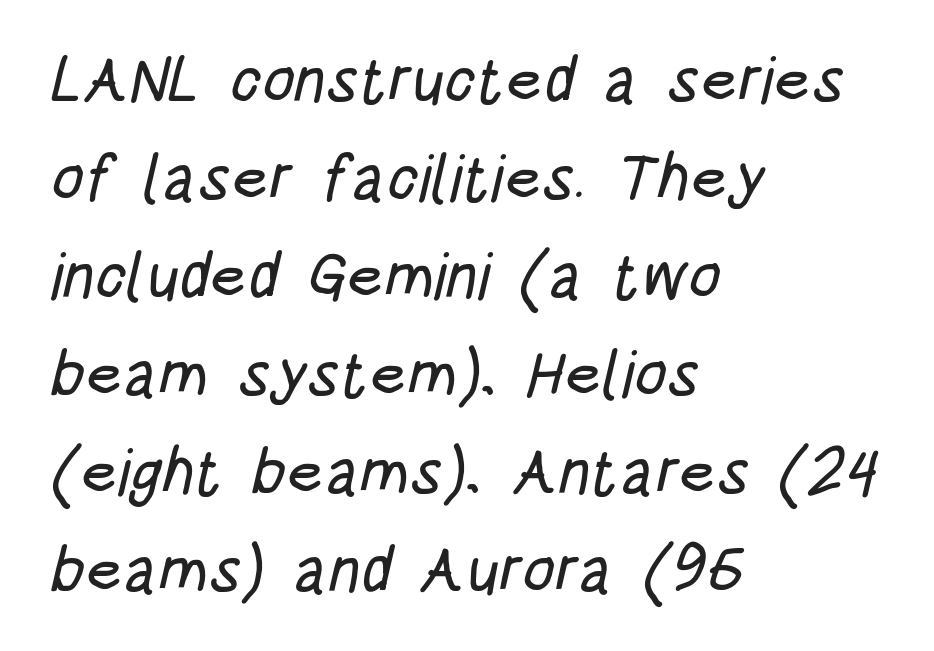
This sample has the flowing, uneven cadence of proportional lettering. Layout note: lines flush left. The type is set solid horizontally, with unmodified tracking. Does the type have serifs? No, each stem ends abruptly. Quick note: underline off. The designer left line spacing at the default.
